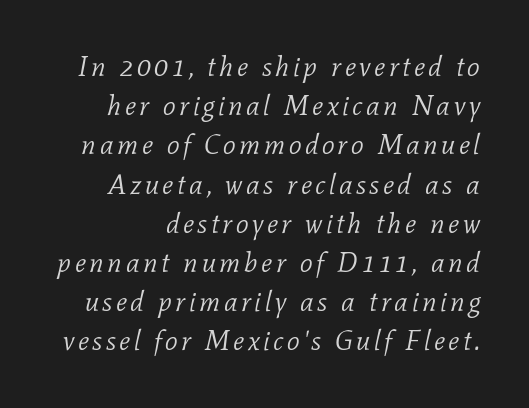
Compared with typical paragraphs, the rows here are spaced about the same. There's an unmistakable incline to the writing here. Unlike a clean sans, this face finishes its strokes with serifs. Descenders hang freely into open space. The face used here is proportionally spaced, like ordinary book or web type. Caption: face not bold, strokes unweighted.
